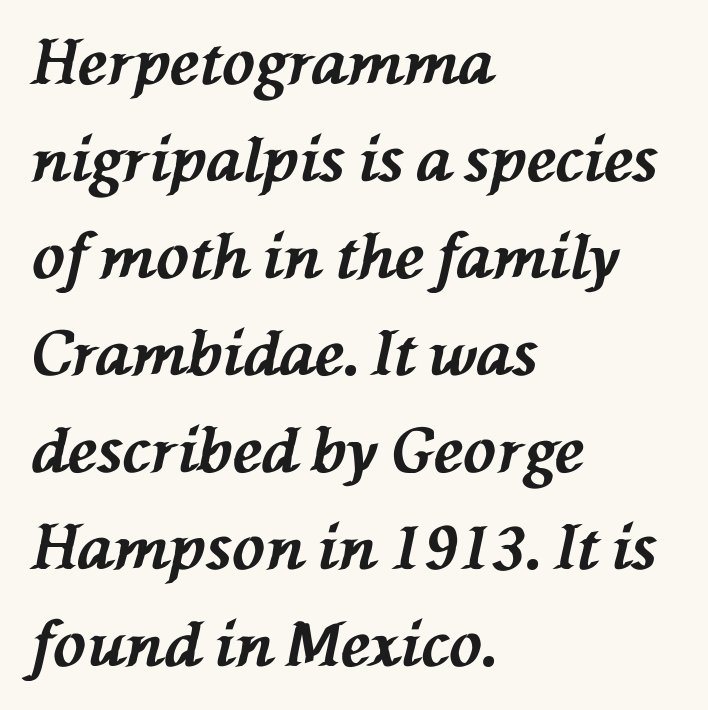
Q: Is the text bold? A: Yes.
Q: Is the text italic (slanted)? A: Yes, it leans left by about 76 degrees.
Q: Is the text underlined? A: No.
Q: How is the paragraph aligned? A: Left-aligned.
Q: Is the spacing between letters normal or unusually wide? A: Normal.
Q: Is the spacing between lines tight, normal or loose? A: Normal.
Q: Width (condensed, normal, or wide)? A: Normal.
Q: Stroke contrast? A: Medium.
Q: x-height? A: Medium.
Q: Monospaced? A: No.
